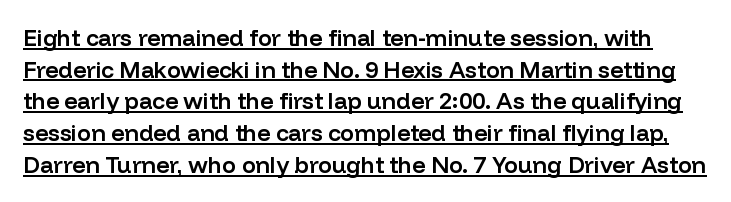
The image shows 23 px text type, upright; set normal line spacing (1.38x), normal letter spacing, underlined.
